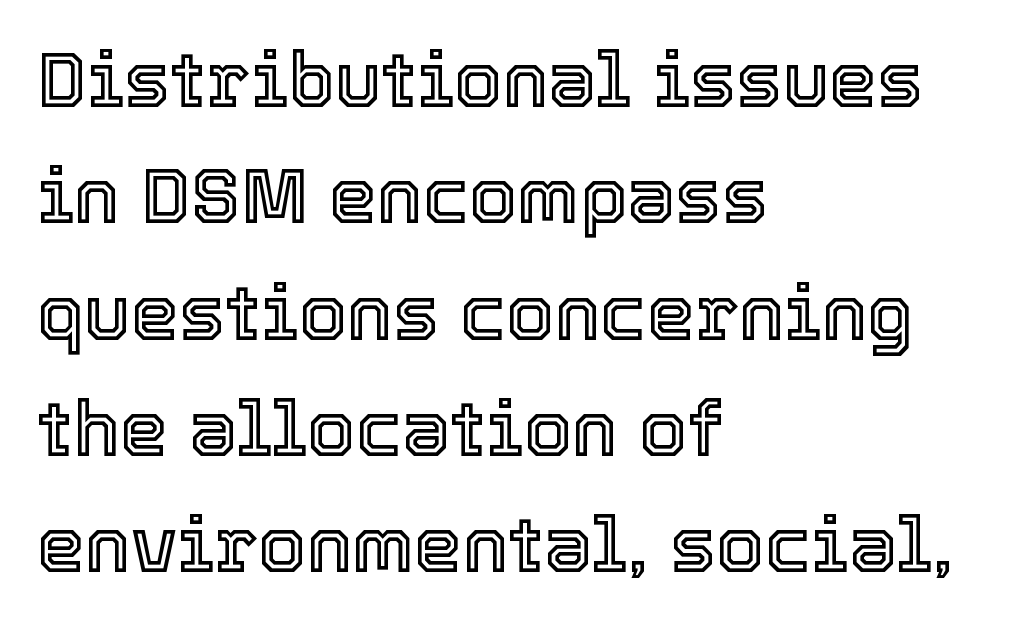
{"italic": "no", "width": "normal", "x_height": "medium", "monospaced": "no", "underline": "no", "align": "left", "line_spacing": "normal", "line_spacing_ratio": 1.51, "letter_spacing": "normal", "letter_spacing_em": 0.0, "glyph_px": 77}
